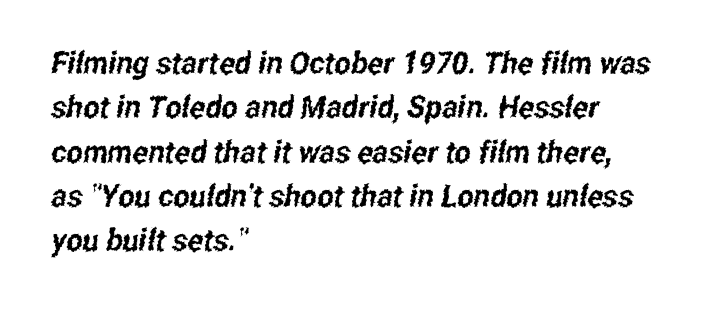
The image shows 31 px condensed sans-serif type; set left-aligned, normal line spacing (1.43x), normal letter spacing, not underlined; low stroke contrast and a medium x-height.
